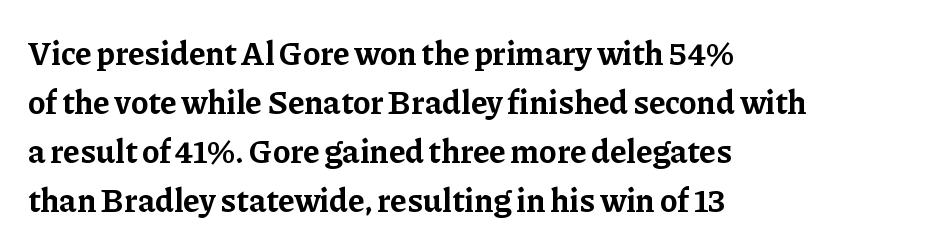
{"serif": "yes", "italic": "no", "bold": "yes", "weight": "bold", "width": "normal", "stroke_contrast": "low", "x_height": "medium", "monospaced": "no", "underline": "no", "align": "left", "line_spacing": "normal", "line_spacing_ratio": 1.48, "letter_spacing": "normal", "letter_spacing_em": 0.0, "glyph_px": 33}
